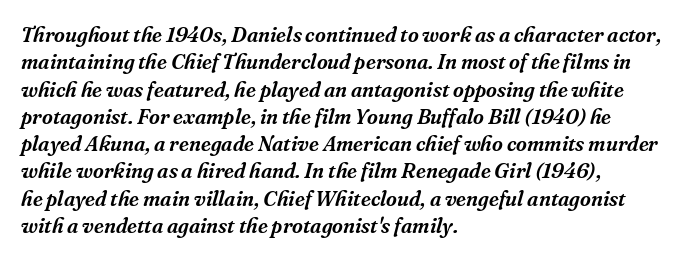
The image shows 21 px text type, italic (leaning right); set left-aligned, normal line spacing (1.3x), normal letter spacing, not underlined.
